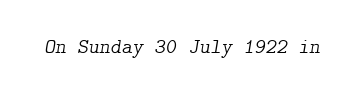
{"italic": "yes", "lean": "right", "slant_degrees": 9, "bold": "no", "underline": "no", "letter_spacing": "normal", "letter_spacing_em": 0.0, "glyph_px": 21}
